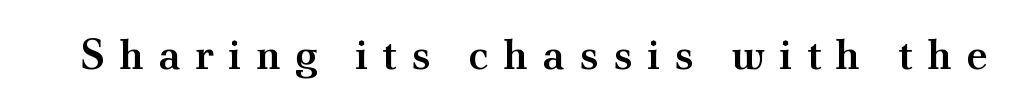
Summary of weight: moderately heavy, a semibold. Each letter keeps its own natural width here, so spacing adapts to shape. Descenders hang freely into open space. Font category for this specimen: serif. Here the glyphs are tracked loosely, breaking word shapes into spaced letters. Italic? Not at all — the glyphs are vertical.
